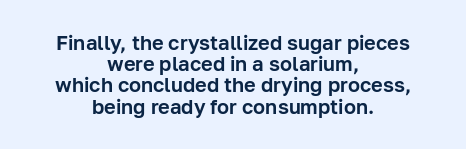
Q: Is the text italic (slanted)? A: No, it is upright.
Q: Is the text underlined? A: No.
Q: How is the paragraph aligned? A: Centered.
Q: Is the spacing between letters normal or unusually wide? A: Normal.
Q: Is the spacing between lines tight, normal or loose? A: Tight.
